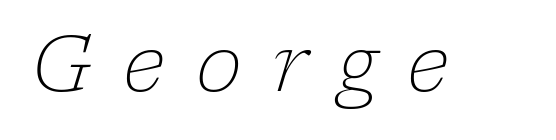
Posture: slanted. Type style note: has serifs. Looks like regular typesetting: each glyph gets only the width it needs. Students, note that the glyphs here are deliberately spaced far apart. Underlining? Definitely not there.
